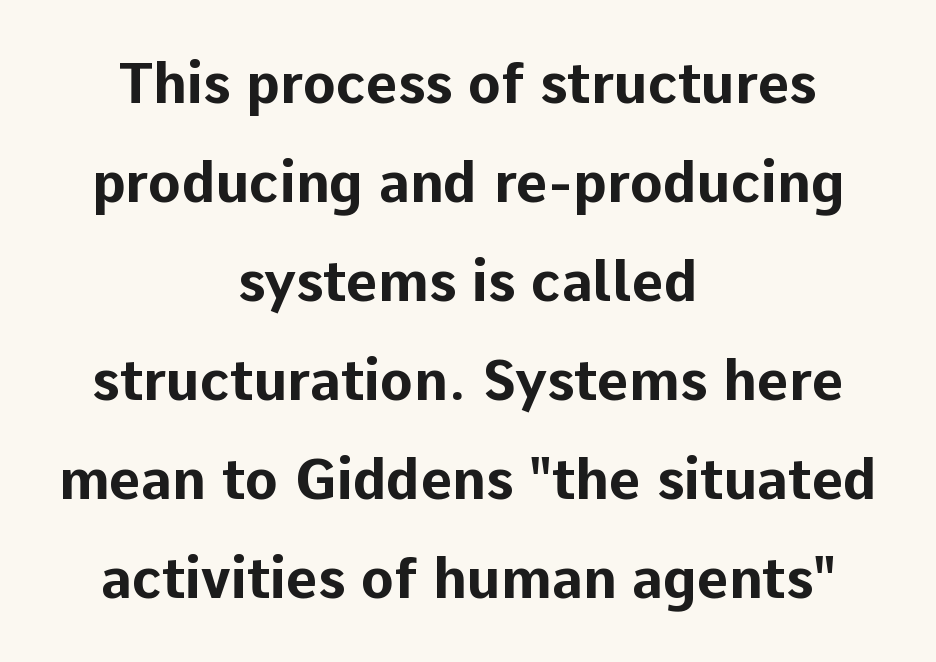
{"serif": "no", "italic": "no", "bold": "yes", "weight": "bold", "width": "normal", "stroke_contrast": "low", "x_height": "medium", "monospaced": "no", "underline": "no", "align": "center", "line_spacing_ratio": 1.8, "letter_spacing": "normal", "letter_spacing_em": 0.0, "glyph_px": 55}
